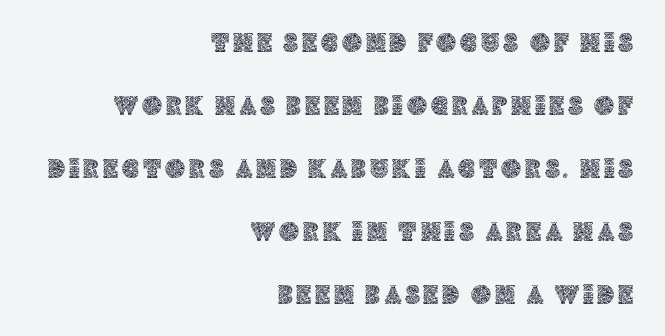
Q: Is the text italic (slanted)? A: No, it is upright.
Q: Is the text underlined? A: No.
Q: How is the paragraph aligned? A: Right-aligned.
Q: Is the spacing between lines tight, normal or loose? A: Loose.
